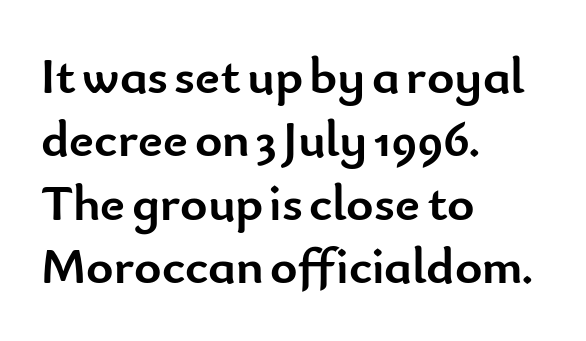
{"serif": "no", "italic": "no", "bold": "yes", "weight": "semibold", "width": "normal", "stroke_contrast": "low", "x_height": "small", "monospaced": "no", "underline": "no", "align": "left", "line_spacing_ratio": 1.22, "letter_spacing": "normal", "letter_spacing_em": 0.0, "glyph_px": 52}
